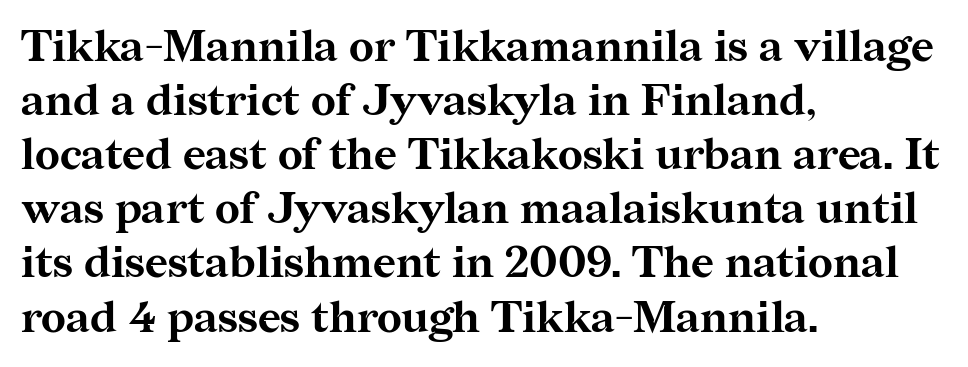
A typesetter would call this proportional, since set widths differ per character. Stroke thickness is high; the sample reads as a true bold. Unlike a clean sans, this face finishes its strokes with serifs. This rendering uses left alignment, leaving the right contour irregular. Words float on clear page, feet unadorned.
